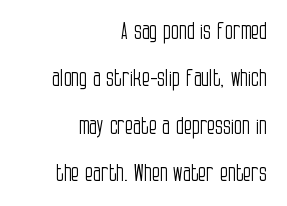
Posture: straight, roman, zero tilt. No extra tracking has been applied to these lines. The font sits on the lighter half of the weight spectrum, regular included. A typesetter would call this leading open, well beyond the default. Bare-footed words on every line. Each line ends at the same right margin while the left side varies.
